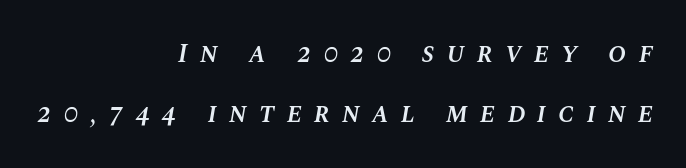
The image shows 27 px text type, italic (leaning right); set right-aligned, loose line spacing (2.22x), unusually wide letter spacing (+0.45 em), not underlined.
